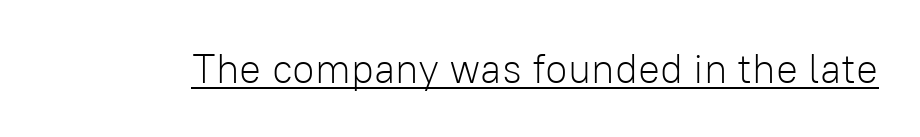
When letters stand straight like this, we call the style roman or upright. Nothing sits at the stroke ends, so this counts as sans-serif. The rendering uses the underline text-decoration. Caption: face not bold, strokes unweighted.
